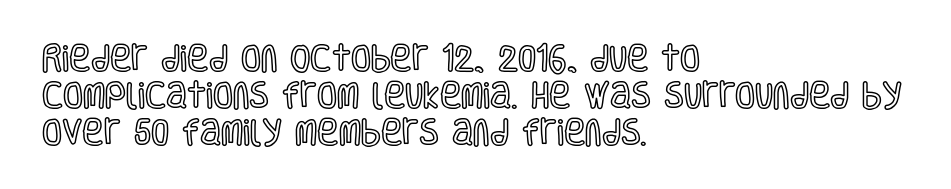
The image shows 29 px condensed type, upright; set left-aligned, normal line spacing (1.28x), normal letter spacing, not underlined; a large x-height.
